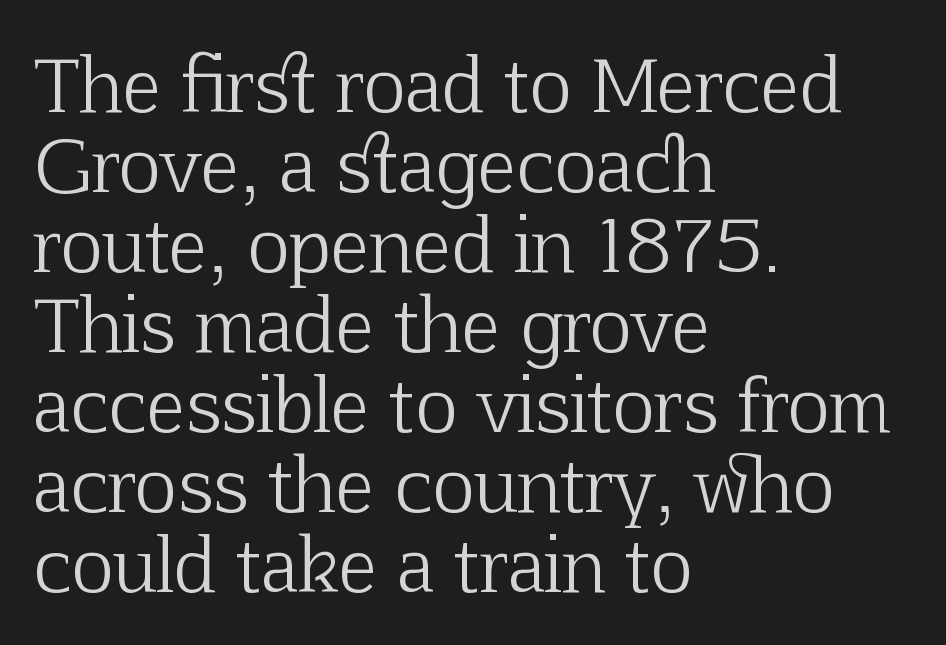
The image shows 72 px light serif type, upright; set left-aligned, tight line spacing (1.11x), normal letter spacing, not underlined; low stroke contrast and a medium x-height.
